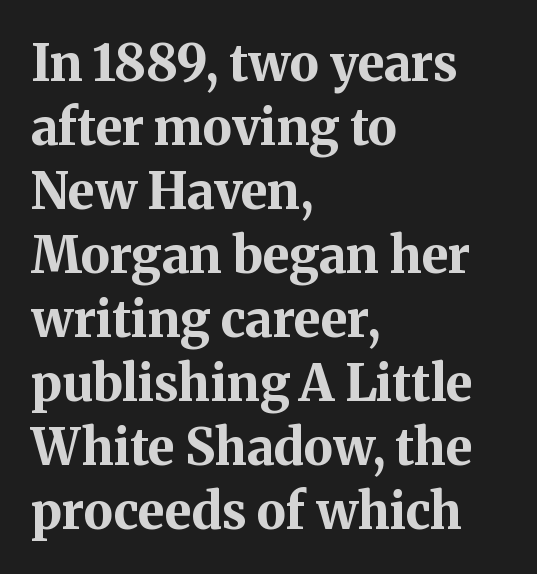
The image shows 50 px bold serif type, upright; set left-aligned, normal line spacing (1.28x), normal letter spacing, not underlined; medium stroke contrast and a medium x-height.
